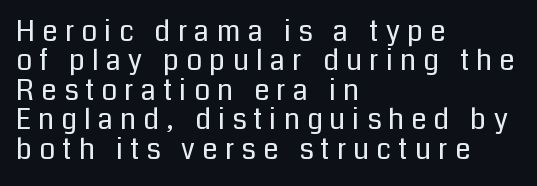
The zone under the glyphs is completely vacant. The type is letterspaced generously, with wide tracking. No feet cap the strokes, marking this as sans-serif type. A classic flush-left, rag-right setting is used for this passage.
